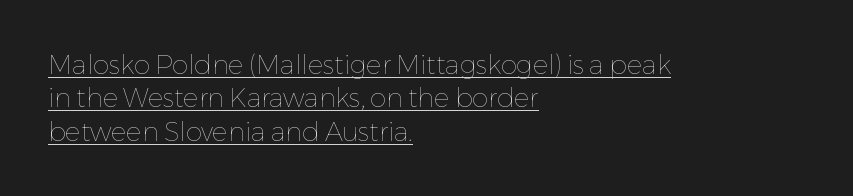
{"italic": "no", "bold": "no", "underline": "yes", "align": "left", "line_spacing": "normal", "line_spacing_ratio": 1.28, "letter_spacing": "normal", "letter_spacing_em": 0.0, "glyph_px": 26}
